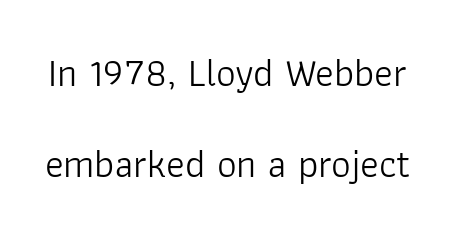
{"serif": "no", "italic": "no", "bold": "no", "weight": "light", "width": "normal", "stroke_contrast": "low", "x_height": "medium", "monospaced": "no", "underline": "no", "line_spacing": "loose", "line_spacing_ratio": 2.34, "letter_spacing": "normal", "letter_spacing_em": 0.0, "glyph_px": 39}
